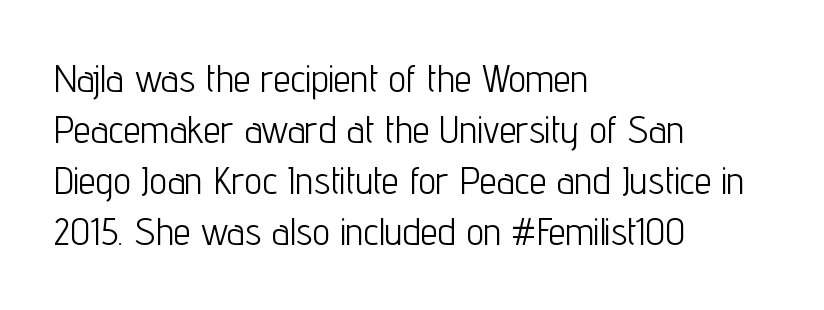
Q: Is the text bold? A: No.
Q: Is the text italic (slanted)? A: No, it is upright.
Q: Is the typeface a serif or a sans-serif typeface? A: Sans-serif.
Q: Is the text underlined? A: No.
Q: How is the paragraph aligned? A: Left-aligned.
Q: Is the spacing between letters normal or unusually wide? A: Normal.
Q: Is the spacing between lines tight, normal or loose? A: Normal.
Q: Width (condensed, normal, or wide)? A: Condensed.
Q: Stroke contrast? A: Low.
Q: x-height? A: Medium.
Q: Monospaced? A: No.
